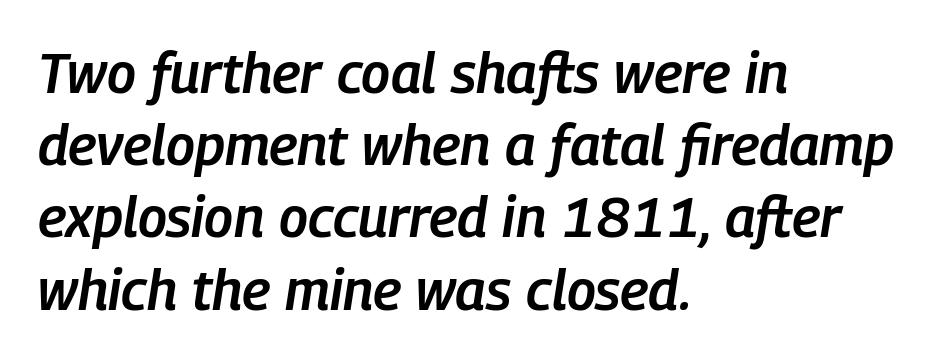
Q: Is the text bold? A: Semi-bold.
Q: Is the text italic (slanted)? A: Yes, it leans right by about 9 degrees.
Q: Is the text underlined? A: No.
Q: How is the paragraph aligned? A: Left-aligned.
Q: Is the spacing between letters normal or unusually wide? A: Normal.
Q: Is the spacing between lines tight, normal or loose? A: Normal.
Q: Width (condensed, normal, or wide)? A: Condensed.
Q: Stroke contrast? A: Low.
Q: x-height? A: Medium.
Q: Monospaced? A: No.
